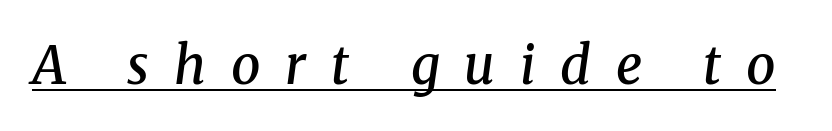
Someone cranked the tracking dial way up on this one. The typography opts for an oblique posture over an upright one. The strokes are fattened partway — semibold, not bold. Do the characters align in a grid? No, the font is proportional.
